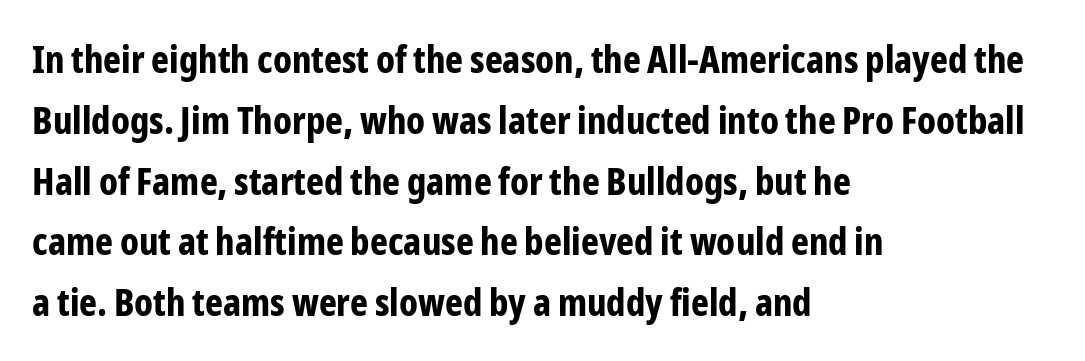
{"serif": "no", "italic": "no", "bold": "yes", "weight": "bold", "width": "condensed", "stroke_contrast": "low", "x_height": "medium", "monospaced": "no", "underline": "no", "align": "left", "line_spacing": "normal", "line_spacing_ratio": 1.6, "letter_spacing": "normal", "letter_spacing_em": 0.0, "glyph_px": 38}
